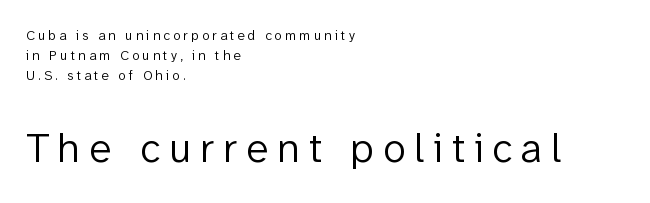
The image shows 42 px light sans-serif type, upright; set left-aligned, normal line spacing (1.44x), unusually wide letter spacing (+0.21 em), not underlined; the second (bottom) block is 3.0x larger; low stroke contrast and a medium x-height.
